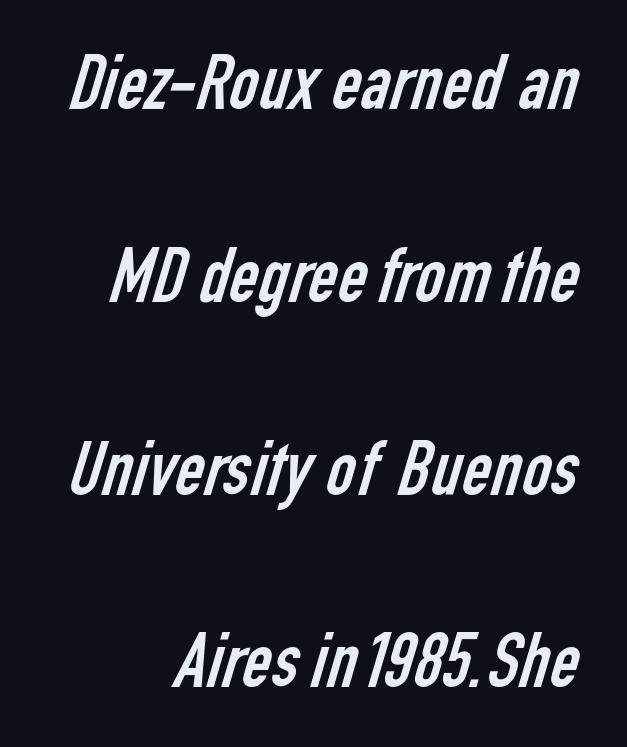
The image shows 80 px regular-weight, condensed sans-serif type; set loose line spacing (2.41x), normal letter spacing, not underlined; low stroke contrast and a medium x-height.
